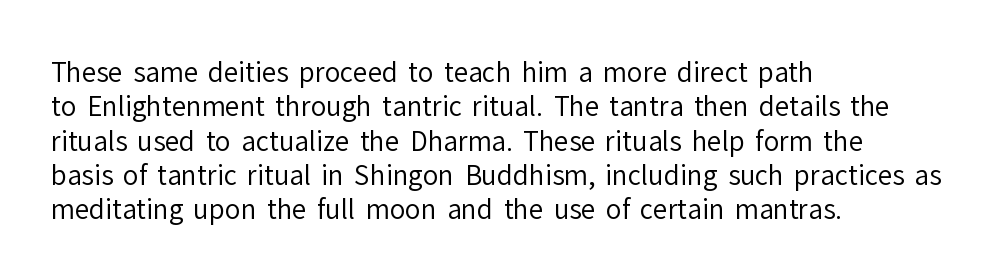
The image shows 26 px text type, upright; set left-aligned, normal line spacing (1.32x), normal letter spacing, not underlined.
